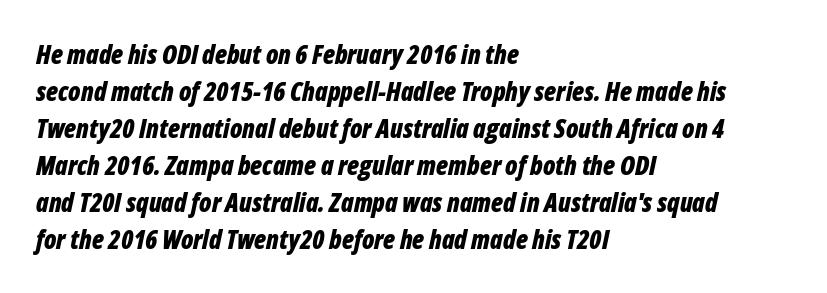
The image shows 26 px bold type, italic (leaning right); set left-aligned, normal line spacing (1.42x), normal letter spacing, not underlined.
